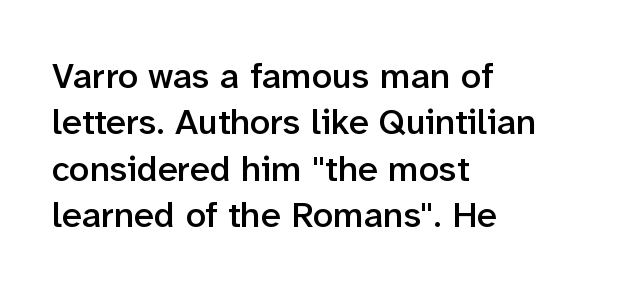
Classification — sans serif. These lines keep a tight, regular rhythm from letter to letter. The leading is moderate, giving the passage an even texture. Is there any slant? The stems are plumb.
